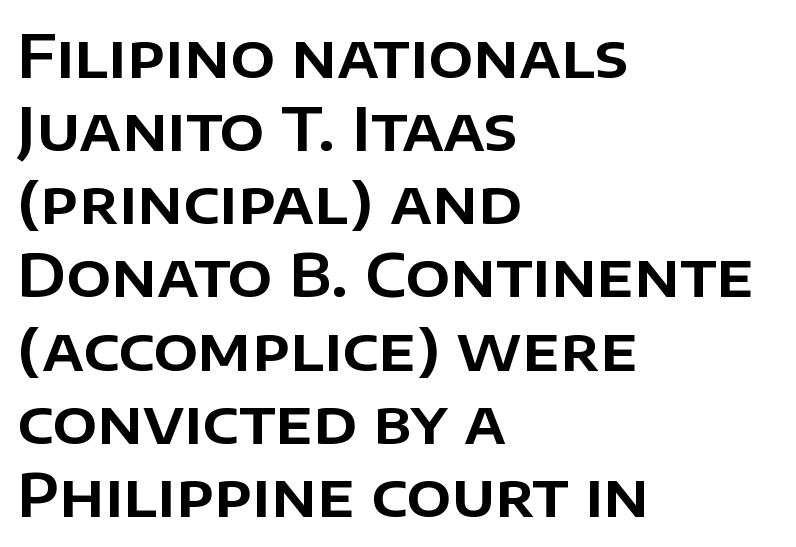
The image shows 59 px sans-serif type, upright; set left-aligned, line spacing 1.24x, normal letter spacing, not underlined; low stroke contrast and a large x-height.
